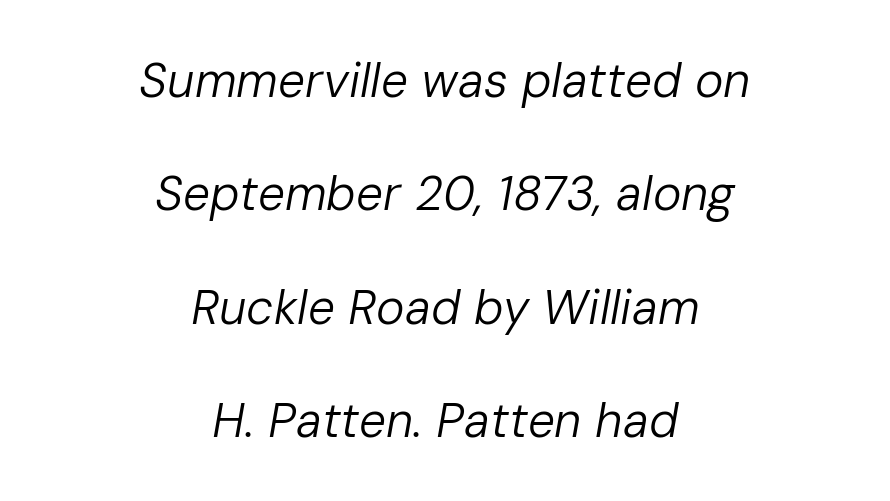
Q: Is the text bold? A: No.
Q: Is the text italic (slanted)? A: Yes, it leans right by about 10 degrees.
Q: Is the text underlined? A: No.
Q: How is the paragraph aligned? A: Centered.
Q: Is the spacing between letters normal or unusually wide? A: Normal.
Q: Is the spacing between lines tight, normal or loose? A: Loose.
Q: Width (condensed, normal, or wide)? A: Normal.
Q: Stroke contrast? A: Low.
Q: x-height? A: Medium.
Q: Monospaced? A: No.
